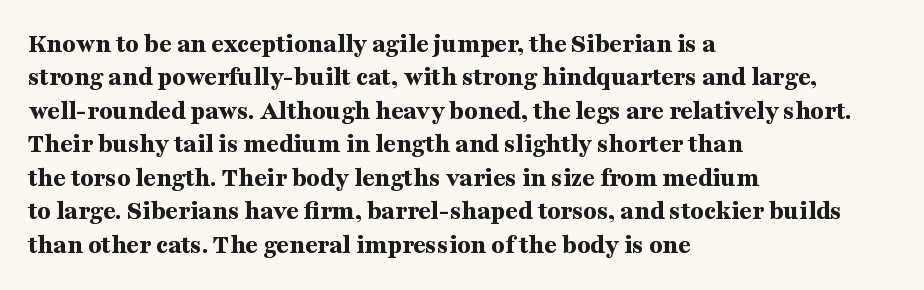
There is no visible air inserted between adjacent glyphs. Compared with a centered layout, this one pins lines to the left instead. The strokes are fattened all the way to bold. A typesetter would mark this as roman, not italic. The words here are not underlined.
